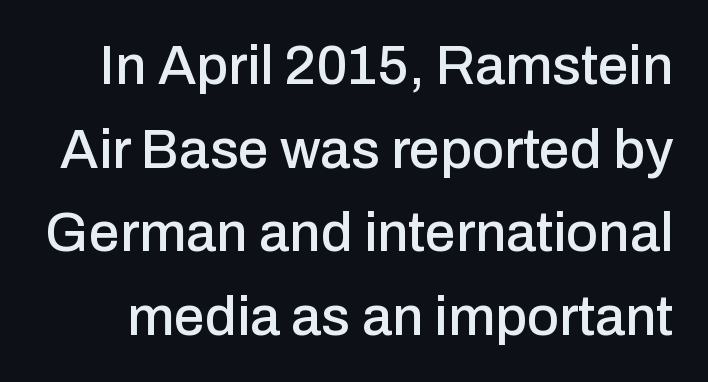
{"serif": "no", "italic": "no", "width": "normal", "stroke_contrast": "low", "x_height": "medium", "monospaced": "no", "underline": "no", "line_spacing": "normal", "line_spacing_ratio": 1.52, "letter_spacing": "normal", "letter_spacing_em": 0.0, "glyph_px": 55}
